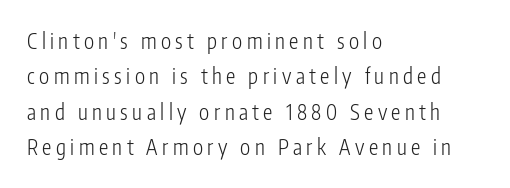
Caption: expanded tracking, letters set apart. Underline: absent. The paragraph shown leans on its left margin. No chunkiness to these letters — they're not bold. No italicization has been applied; the sample stays upright. Normally led — the rows are evenly, conventionally spaced.
